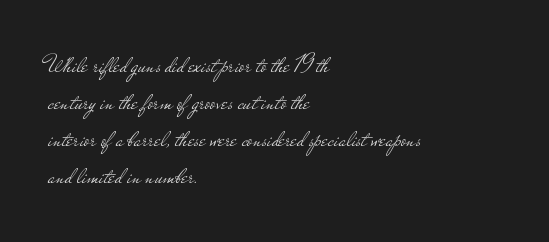
Q: Is the text bold? A: No.
Q: Is the text italic (slanted)? A: Yes.
Q: Is the text underlined? A: No.
Q: How is the paragraph aligned? A: Left-aligned.
Q: Is the spacing between letters normal or unusually wide? A: Normal.
Q: Is the spacing between lines tight, normal or loose? A: Normal.
